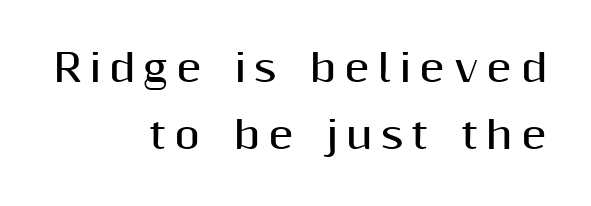
The image shows 37 px bold sans-serif type, upright; set right-aligned, line spacing 1.82x, unusually wide letter spacing (+0.22 em), not underlined; medium stroke contrast and a medium x-height.
